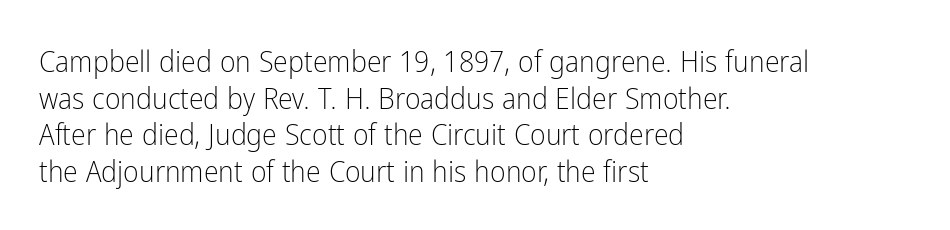
Do the characters align in a grid? No, the font is proportional. Serif or sans? Sans — the stroke terminals are bare. Ink coverage per letter is moderate at most. Does extra space separate the letters? No, they use regular spacing.
